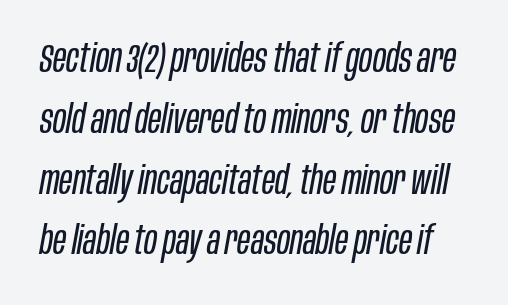
Q: Is the text bold? A: No.
Q: Is the text italic (slanted)? A: Yes, it leans right by about 10 degrees.
Q: Is the text underlined? A: No.
Q: Is the spacing between letters normal or unusually wide? A: Normal.
Q: Is the spacing between lines tight, normal or loose? A: Normal.
Q: Width (condensed, normal, or wide)? A: Condensed.
Q: Stroke contrast? A: Low.
Q: x-height? A: Large.
Q: Monospaced? A: No.
